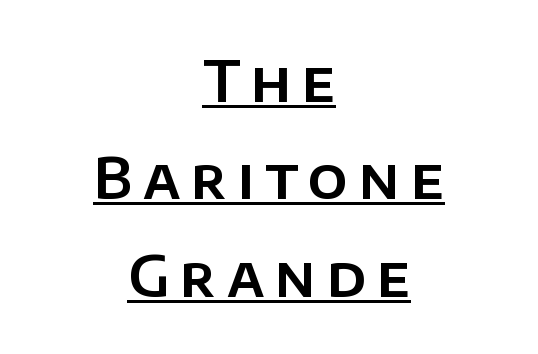
The text was rendered using a sans face with plain stroke endings. The string is rendered with underlining switched on. Caption: multi-line text, centered on the measure. No italicization has been applied; the sample stays upright.
